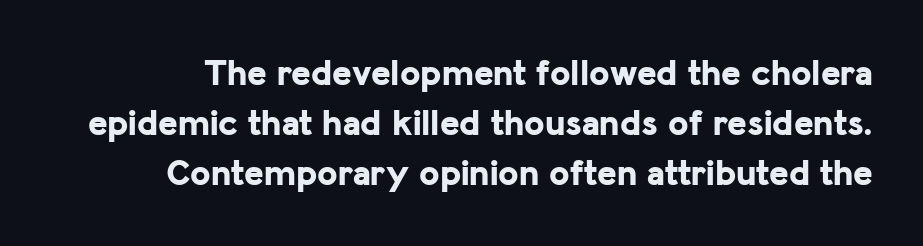
{"serif": "no", "italic": "no", "bold": "yes", "weight": "bold", "width": "normal", "stroke_contrast": "low", "x_height": "medium", "monospaced": "no", "underline": "no", "line_spacing": "normal", "line_spacing_ratio": 1.35, "letter_spacing": "normal", "letter_spacing_em": 0.0, "glyph_px": 37}
